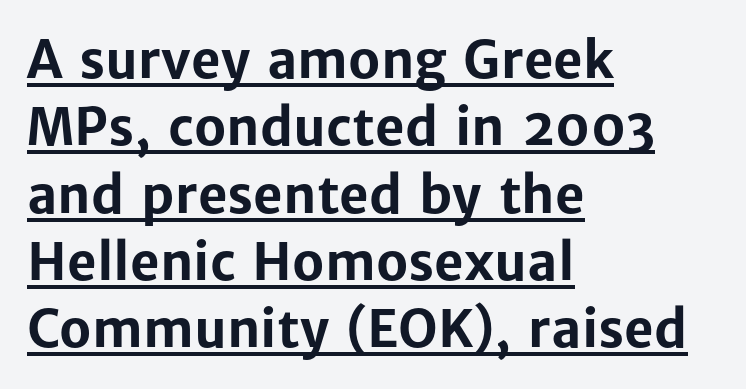
Q: Is the text bold? A: Yes.
Q: Is the text italic (slanted)? A: No, it is upright.
Q: Is the typeface a serif or a sans-serif typeface? A: Sans-serif.
Q: Is the text underlined? A: Yes.
Q: How is the paragraph aligned? A: Left-aligned.
Q: Is the spacing between letters normal or unusually wide? A: Normal.
Q: Is the spacing between lines tight, normal or loose? A: Normal.
Q: Width (condensed, normal, or wide)? A: Normal.
Q: Stroke contrast? A: Low.
Q: x-height? A: Medium.
Q: Monospaced? A: No.
